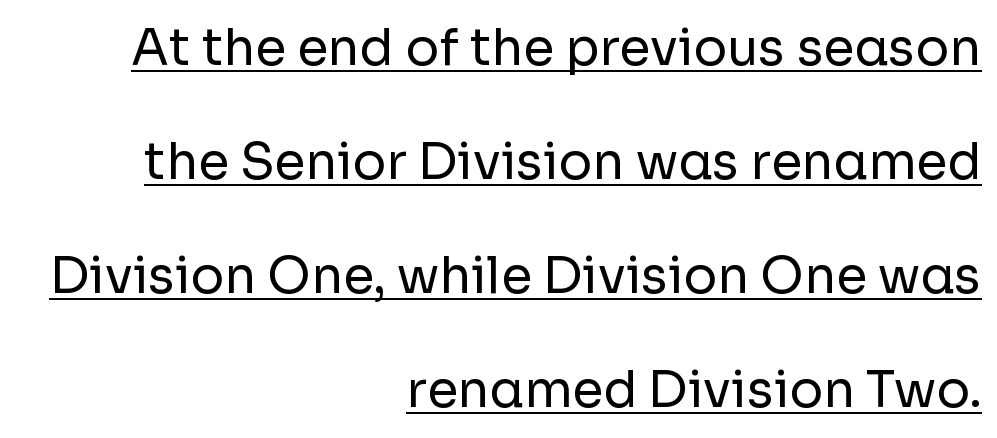
The image shows 50 px regular-weight sans-serif type, upright; set right-aligned, loose line spacing (2.28x), normal letter spacing, underlined; low stroke contrast and a medium x-height.
